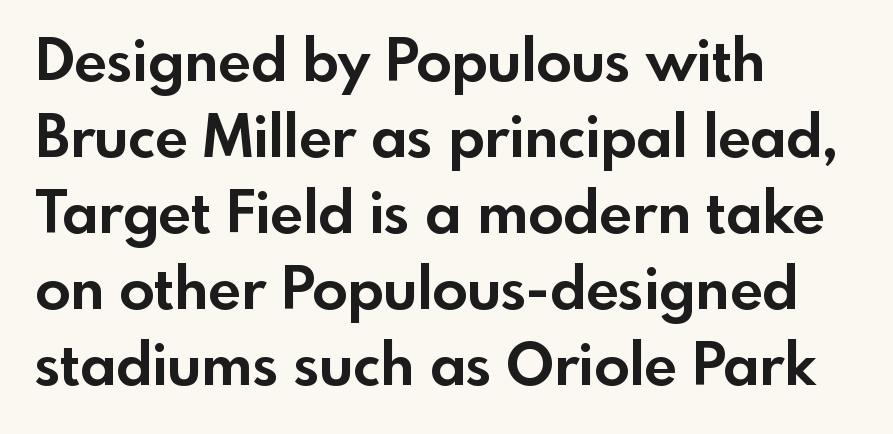
Proportional: the letters do not fall into vertical columns. A typesetter would mark this as roman, not italic. Every row of glyphs begins at an identical x-position on the left. You could call the tracking neutral — neither tight nor loose. Chunky letters — that's bold for sure.
